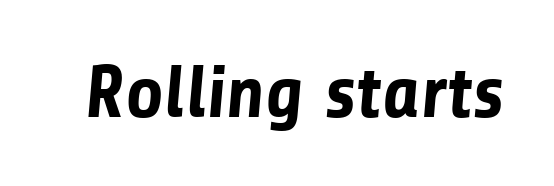
The designer went with a sans here, leaving each stem footless. Spacing verdict: proportional, widths tailored to each character. The letters sit at their default tracking, neither squeezed nor spread. Strong, thick strokes mark this as bold type.
